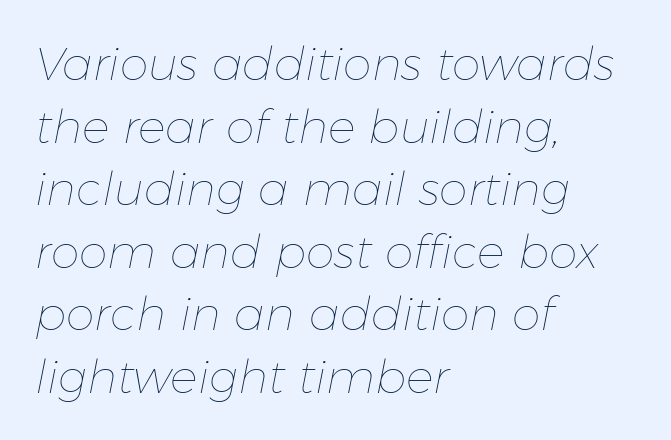
Q: Is the text bold? A: No.
Q: Is the text italic (slanted)? A: Yes, it leans right by about 11 degrees.
Q: Is the text underlined? A: No.
Q: How is the paragraph aligned? A: Left-aligned.
Q: Is the spacing between letters normal or unusually wide? A: Normal.
Q: Is the spacing between lines tight, normal or loose? A: Normal.
Q: Width (condensed, normal, or wide)? A: Normal.
Q: Stroke contrast? A: Low.
Q: x-height? A: Medium.
Q: Monospaced? A: No.
